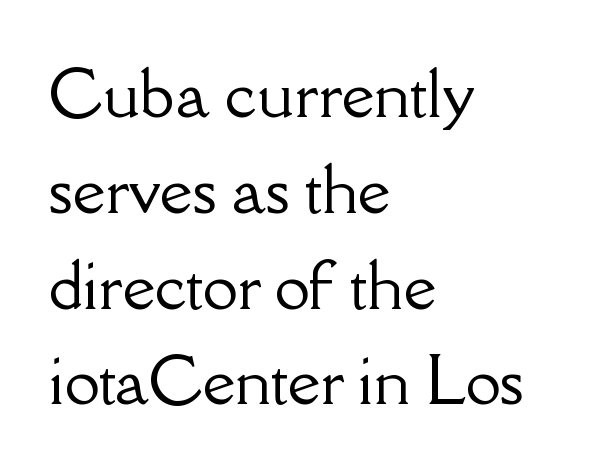
{"serif": "yes", "italic": "no", "width": "normal", "stroke_contrast": "low", "x_height": "small", "monospaced": "no", "underline": "no", "align": "left", "line_spacing": "normal", "line_spacing_ratio": 1.52, "letter_spacing": "normal", "letter_spacing_em": 0.0, "glyph_px": 63}
